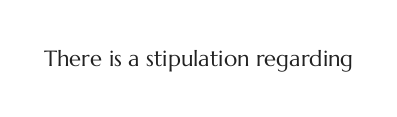
The image shows 22 px text type, upright; set normal letter spacing, not underlined.
